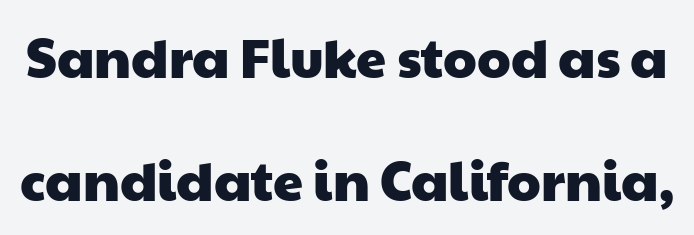
{"serif": "no", "width": "wide", "stroke_contrast": "low", "x_height": "medium", "monospaced": "no", "underline": "no", "line_spacing": "loose", "line_spacing_ratio": 2.28, "letter_spacing": "normal", "letter_spacing_em": 0.0, "glyph_px": 54}
